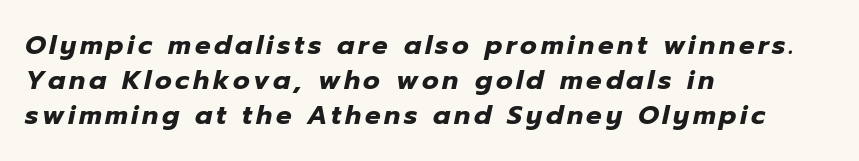
Q: Is the text bold? A: Yes.
Q: Is the text italic (slanted)? A: Yes, it leans right by about 12 degrees.
Q: Is the text underlined? A: No.
Q: How is the paragraph aligned? A: Left-aligned.
Q: Is the spacing between lines tight, normal or loose? A: Normal.
